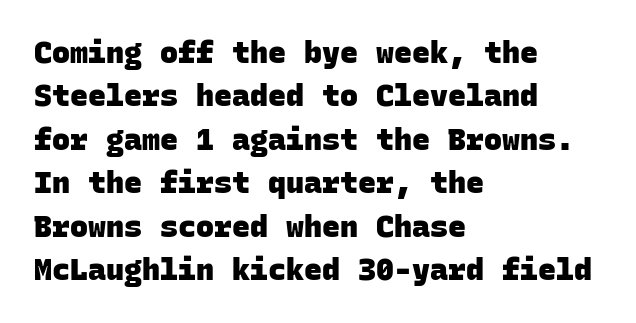
The image shows 30 px heavy sans-serif type, monospaced; set left-aligned, normal line spacing (1.45x), normal letter spacing, not underlined; low stroke contrast and a large x-height.
